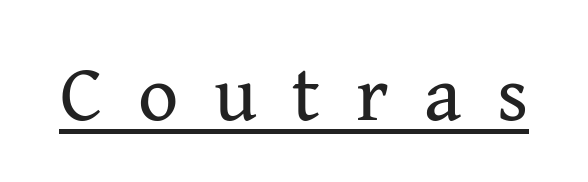
Q: Is the text bold? A: No.
Q: Is the text italic (slanted)? A: No, it is upright.
Q: Is the typeface a serif or a sans-serif typeface? A: Serif.
Q: Is the text underlined? A: Yes.
Q: Is the spacing between letters normal or unusually wide? A: Unusually wide.
Q: Width (condensed, normal, or wide)? A: Normal.
Q: Stroke contrast? A: Medium.
Q: x-height? A: Medium.
Q: Monospaced? A: No.
